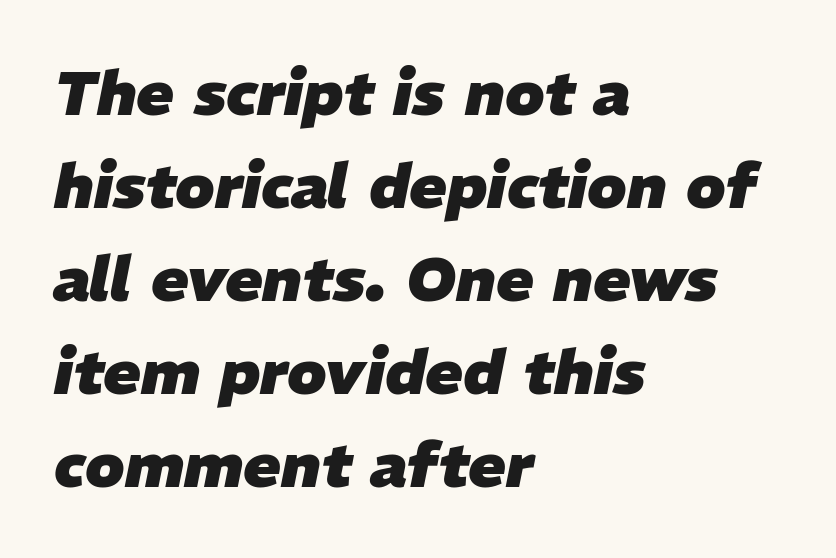
The image shows 62 px heavy type, italic (leaning right); set left-aligned, normal line spacing (1.5x), normal letter spacing, not underlined; low stroke contrast and a medium x-height.
